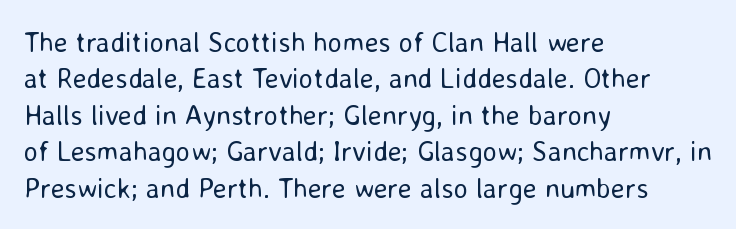
The tracking reads as untouched default to a designer's eye. The letters advance in unequal steps, a hallmark of proportional type. Typographically, this falls in the sans-serif category. Underlining? Definitely not there. The lines in this sample share a left origin and differ only in where they stop. Quick note: interline space is typical.
